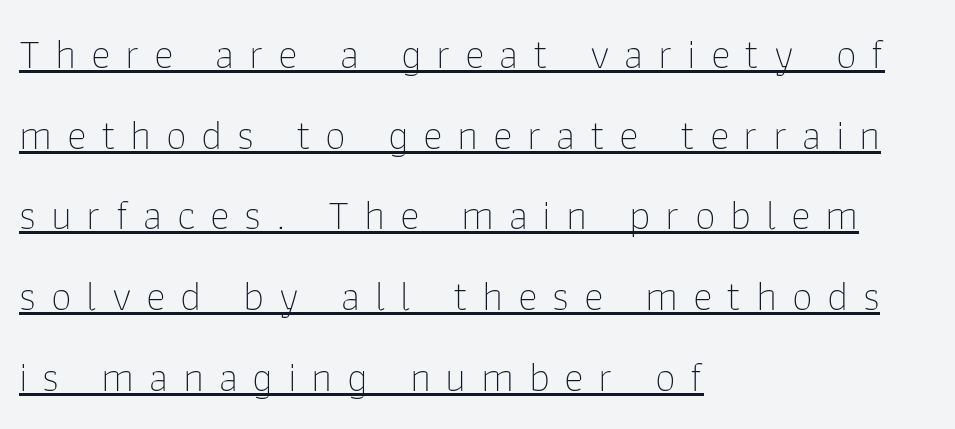
Teacher's note: observe the even left margin — that is flush-left alignment. The type is letterspaced generously, with wide tracking. Honestly, the rows look like they've been pulled way apart. Underlining? Definitely there.
